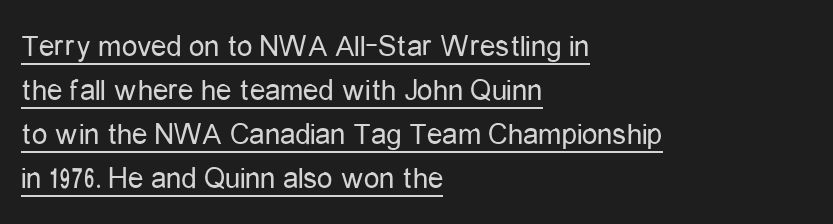
The tracking reads as untouched default to a designer's eye. The face looks like a standard text weight, possibly lighter. The face used here is a sans, in the tradition of grotesques and geometrics. A typographer would call this underscored text.
